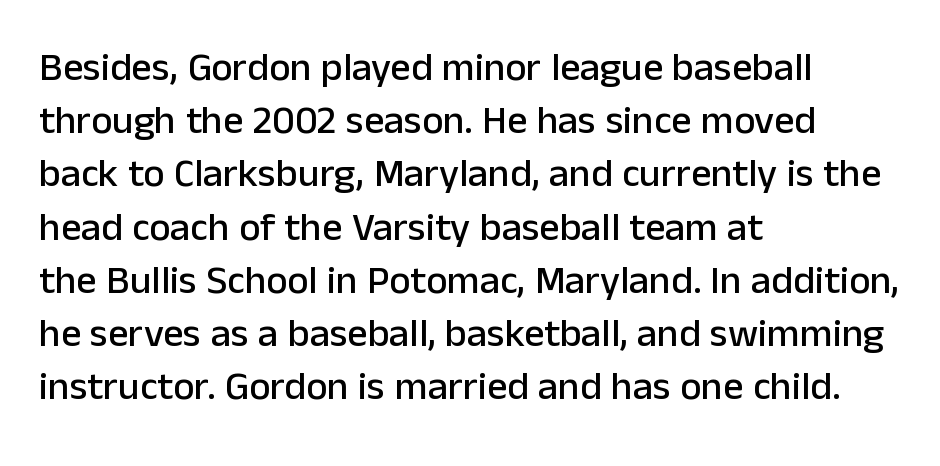
{"serif": "no", "italic": "no", "width": "normal", "stroke_contrast": "low", "x_height": "medium", "monospaced": "no", "underline": "no", "align": "left", "line_spacing": "normal", "line_spacing_ratio": 1.33, "letter_spacing": "normal", "letter_spacing_em": 0.0, "glyph_px": 40}
